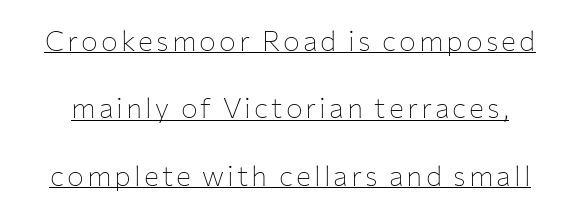
You could not count columns in this text — the font is proportionally spaced. The characters display no serif detailing; their extremities are plain. The letterforms sit at book weight or below. Upright lettering throughout. The lines are spread far apart with generous leading.
